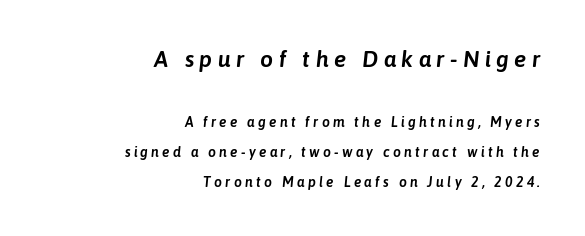
{"italic": "yes", "lean": "right", "slant_degrees": 6, "underline": "no", "align": "right", "line_spacing": "loose", "line_spacing_ratio": 2.15, "letter_spacing": "wide", "letter_spacing_em": 0.23, "larger_block": "first", "size_ratio": 1.64, "glyph_px": 23}
